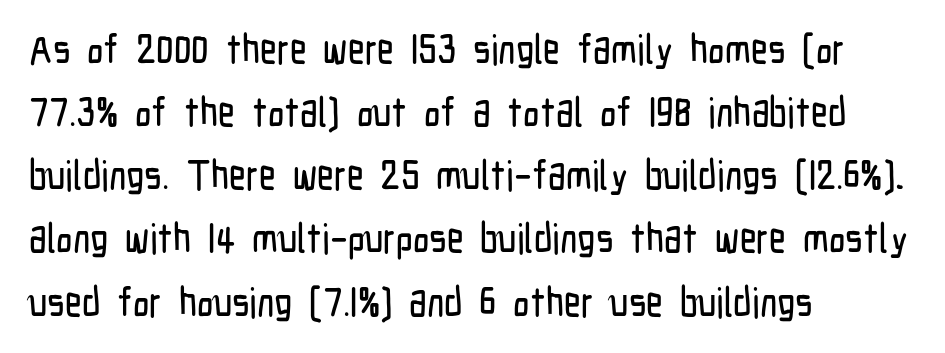
Q: Is the text italic (slanted)? A: No, it is upright.
Q: Is the typeface a serif or a sans-serif typeface? A: Sans-serif.
Q: Is the text underlined? A: No.
Q: How is the paragraph aligned? A: Left-aligned.
Q: Is the spacing between letters normal or unusually wide? A: Normal.
Q: Is the spacing between lines tight, normal or loose? A: Normal.
Q: Width (condensed, normal, or wide)? A: Condensed.
Q: Stroke contrast? A: Low.
Q: x-height? A: Medium.
Q: Monospaced? A: No.
